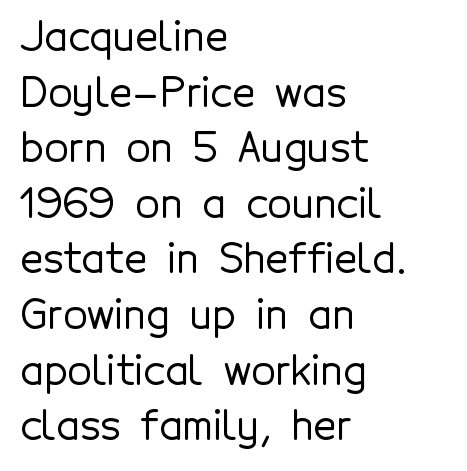
The image shows 40 px sans-serif type, upright; set left-aligned, normal line spacing (1.39x), normal letter spacing, not underlined; a medium x-height.
